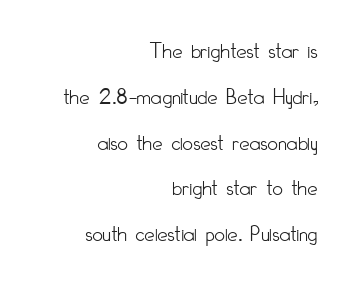
Between one letter and the next there's only the usual sliver of space. The strokes are not fattened; the text isn't bold. Underlining? Definitely not there. Posture: vertical. Reading down the column, the eye jumps a long way to each next line.
